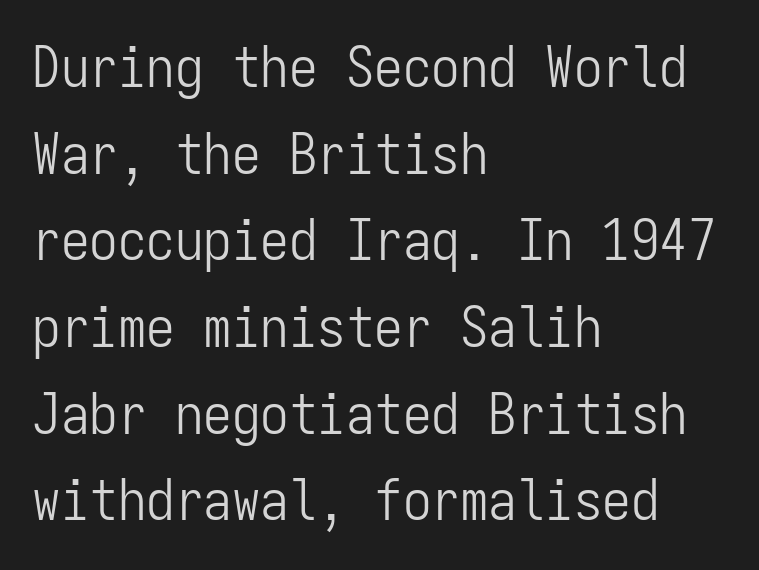
The specimen reads as upright at a glance. Nope, no serifs anywhere on these letters. The face used here is monospaced, like something from a code editor. Vertically, the passage feels balanced, rows spaced as you'd expect.
